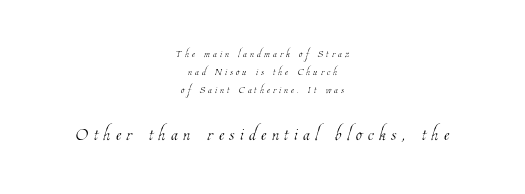
Q: Is the text bold? A: No.
Q: Is the text underlined? A: No.
Q: How is the paragraph aligned? A: Centered.
Q: Is the spacing between letters normal or unusually wide? A: Unusually wide.
Q: Is the spacing between lines tight, normal or loose? A: Normal.
Q: Which block of text is set in a larger size, the first (top) or the second (bottom)? A: The second (bottom) one.
